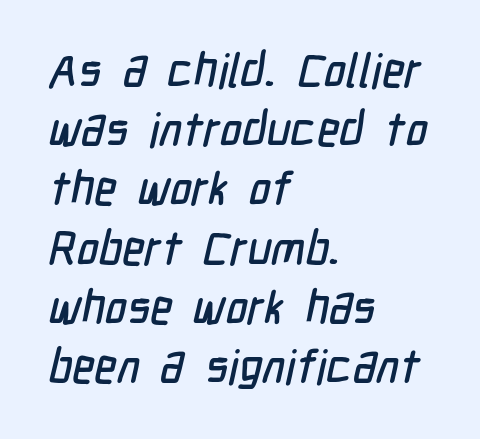
Q: Is the typeface a serif or a sans-serif typeface? A: Sans-serif.
Q: Is the text underlined? A: No.
Q: How is the paragraph aligned? A: Left-aligned.
Q: Is the spacing between letters normal or unusually wide? A: Normal.
Q: Is the spacing between lines tight, normal or loose? A: Normal.
Q: Width (condensed, normal, or wide)? A: Condensed.
Q: Stroke contrast? A: Low.
Q: x-height? A: Medium.
Q: Monospaced? A: No.
